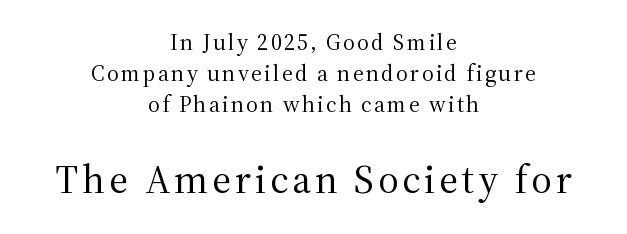
The image shows 40 px regular-weight serif type, upright; set centered, normal line spacing (1.35x), not underlined; the second (bottom) block is 1.74x larger; medium stroke contrast and a medium x-height.
